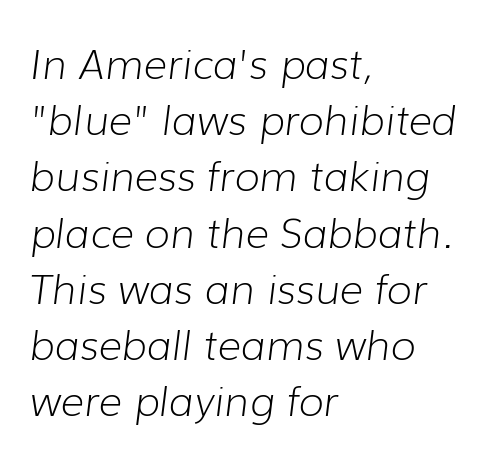
Q: Is the text bold? A: No.
Q: Is the text italic (slanted)? A: Yes, it leans right by about 7 degrees.
Q: Is the text underlined? A: No.
Q: How is the paragraph aligned? A: Left-aligned.
Q: Is the spacing between letters normal or unusually wide? A: Normal.
Q: Is the spacing between lines tight, normal or loose? A: Normal.
Q: Width (condensed, normal, or wide)? A: Normal.
Q: Stroke contrast? A: Low.
Q: x-height? A: Medium.
Q: Monospaced? A: No.
